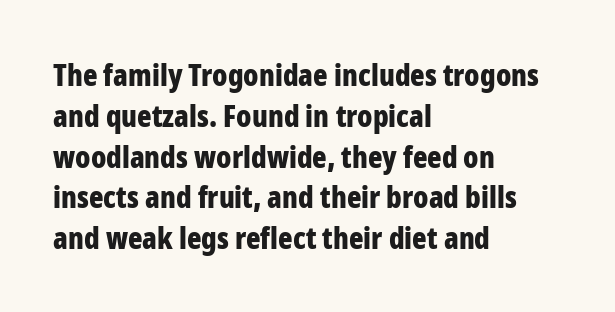
Q: Is the text bold? A: Yes.
Q: Is the text italic (slanted)? A: No, it is upright.
Q: Is the typeface a serif or a sans-serif typeface? A: Sans-serif.
Q: Is the text underlined? A: No.
Q: How is the paragraph aligned? A: Left-aligned.
Q: Is the spacing between letters normal or unusually wide? A: Normal.
Q: Is the spacing between lines tight, normal or loose? A: Normal.
Q: Width (condensed, normal, or wide)? A: Condensed.
Q: Stroke contrast? A: Low.
Q: x-height? A: Medium.
Q: Monospaced? A: No.
